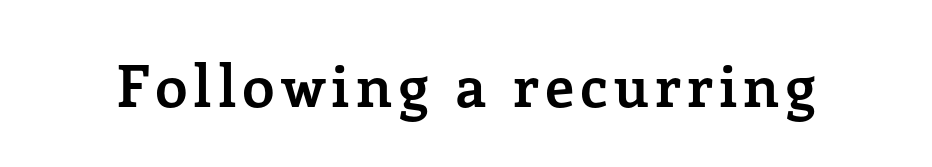
{"serif": "yes", "italic": "no", "bold": "yes", "weight": "semibold", "width": "normal", "stroke_contrast": "low", "x_height": "medium", "monospaced": "no", "underline": "no", "glyph_px": 58}
